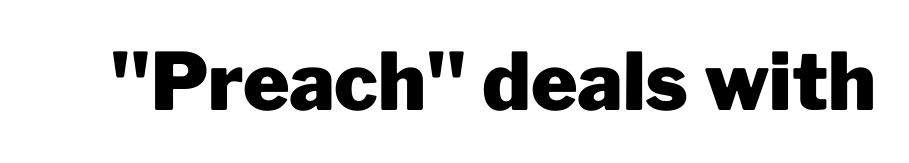
{"serif": "no", "italic": "no", "bold": "yes", "weight": "heavy", "width": "normal", "stroke_contrast": "low", "x_height": "medium", "monospaced": "no", "underline": "no", "letter_spacing": "normal", "letter_spacing_em": 0.0, "glyph_px": 79}
